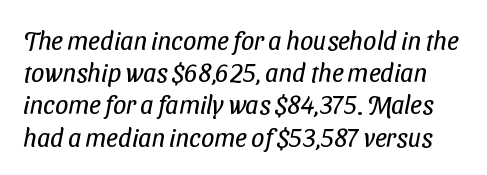
Q: Is the text bold? A: No.
Q: Is the text underlined? A: No.
Q: Is the spacing between letters normal or unusually wide? A: Normal.
